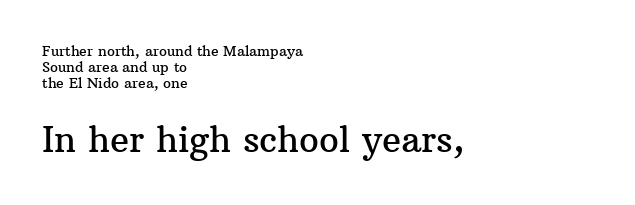
Q: Is the text italic (slanted)? A: No, it is upright.
Q: Is the typeface a serif or a sans-serif typeface? A: Serif.
Q: Is the text underlined? A: No.
Q: How is the paragraph aligned? A: Left-aligned.
Q: Is the spacing between letters normal or unusually wide? A: Normal.
Q: Is the spacing between lines tight, normal or loose? A: Tight.
Q: Which block of text is set in a larger size, the first (top) or the second (bottom)? A: The second (bottom) one.
Q: Width (condensed, normal, or wide)? A: Normal.
Q: Stroke contrast? A: Medium.
Q: x-height? A: Medium.
Q: Monospaced? A: No.
